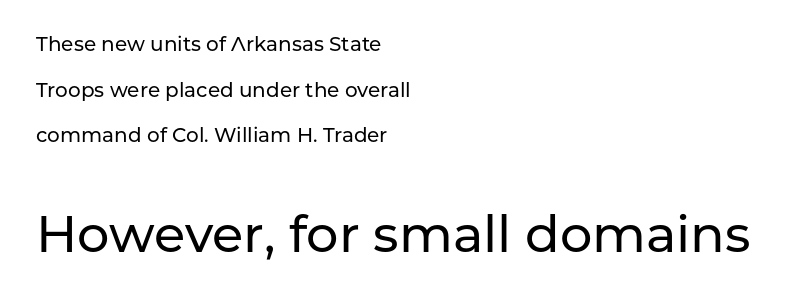
The image shows 51 px sans-serif type, upright; set left-aligned, loose line spacing (2.28x), normal letter spacing, not underlined; the second (bottom) block is 2.55x larger; low stroke contrast and a medium x-height.
